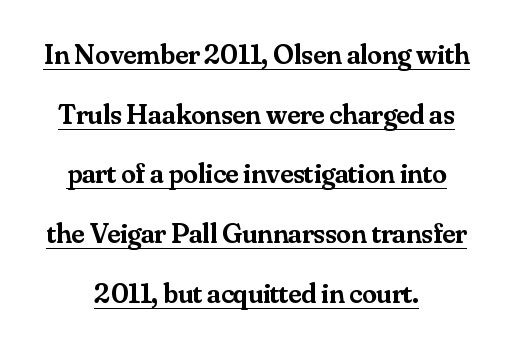
One glance says open: line gaps are wider than usual. Think of a printed novel: that variable character pitch is what you see here. Notice how the passage keeps no hard edge, just a central spine. This sample carries an underscore along the baseline area. Old-style or modern, the face here clearly has serifs.
